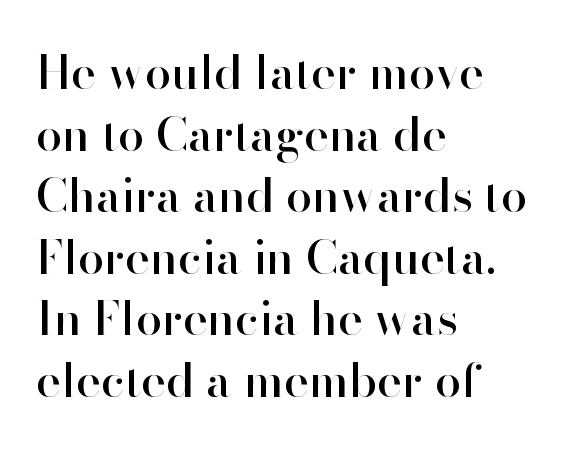
Q: Is the text italic (slanted)? A: No, it is upright.
Q: Is the typeface a serif or a sans-serif typeface? A: Sans-serif.
Q: Is the text underlined? A: No.
Q: How is the paragraph aligned? A: Left-aligned.
Q: Is the spacing between letters normal or unusually wide? A: Normal.
Q: Is the spacing between lines tight, normal or loose? A: Normal.
Q: Width (condensed, normal, or wide)? A: Normal.
Q: Stroke contrast? A: High.
Q: x-height? A: Small.
Q: Monospaced? A: No.
